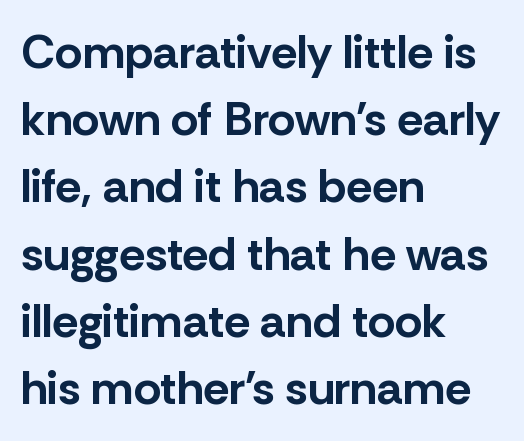
Each new line begins a customary step beneath the previous one. The typeface chosen for these lines omits serifs. Default kerning and tracking; the words read as compact shapes. The strip under each line holds only bare page. The text block is weighted toward the left margin, trailing off unevenly rightward.
